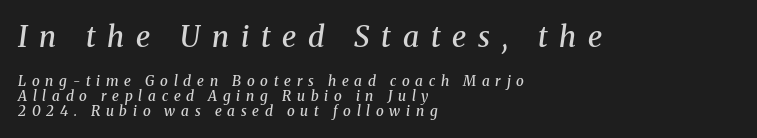
Are there feet on the stems? There are — it's a serif. The string is rendered with underlining switched off. How are the letters spaced? Widely, with obvious added tracking. Compared with typical paragraphs, the rows here are closer together. Varying glyph widths throughout — classic text-font behaviour. Bold? Not quite — semibold, heavier than regular but stopping short.
